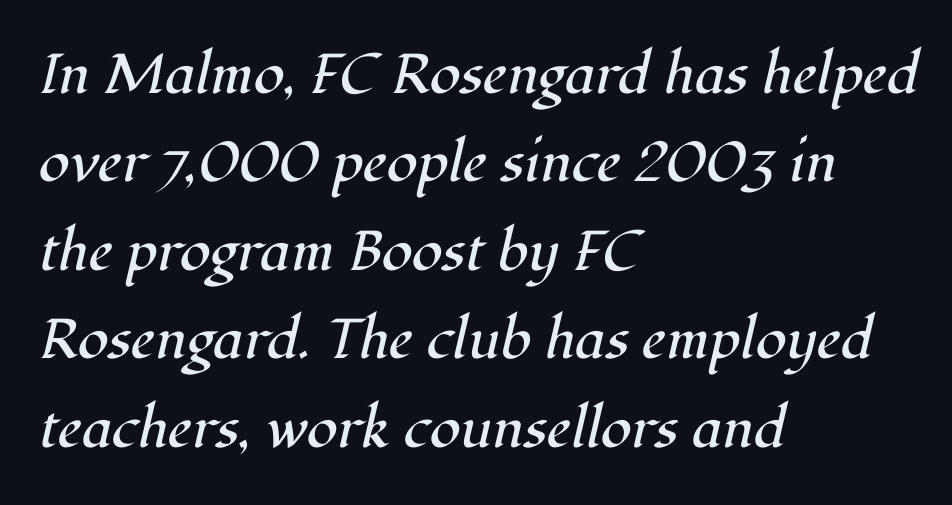
Q: Is the text bold? A: No.
Q: Is the text italic (slanted)? A: Yes, it leans right by about 12 degrees.
Q: Is the typeface a serif or a sans-serif typeface? A: Serif.
Q: Is the text underlined? A: No.
Q: How is the paragraph aligned? A: Left-aligned.
Q: Is the spacing between letters normal or unusually wide? A: Normal.
Q: Is the spacing between lines tight, normal or loose? A: Normal.
Q: Width (condensed, normal, or wide)? A: Normal.
Q: Stroke contrast? A: High.
Q: x-height? A: Medium.
Q: Monospaced? A: No.
